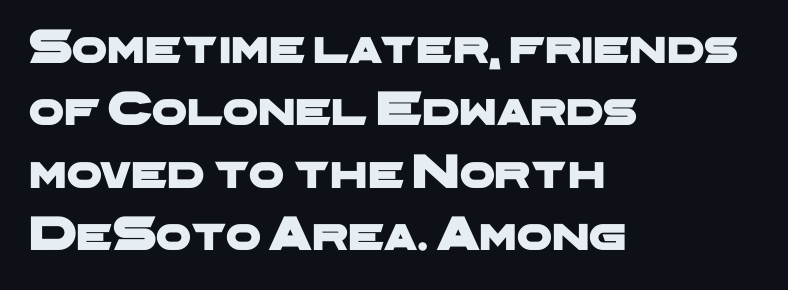
Q: Is the typeface a serif or a sans-serif typeface? A: Sans-serif.
Q: Is the text underlined? A: No.
Q: How is the paragraph aligned? A: Left-aligned.
Q: Is the spacing between letters normal or unusually wide? A: Normal.
Q: Is the spacing between lines tight, normal or loose? A: Normal.
Q: Width (condensed, normal, or wide)? A: Wide.
Q: Stroke contrast? A: Low.
Q: x-height? A: Medium.
Q: Monospaced? A: No.
